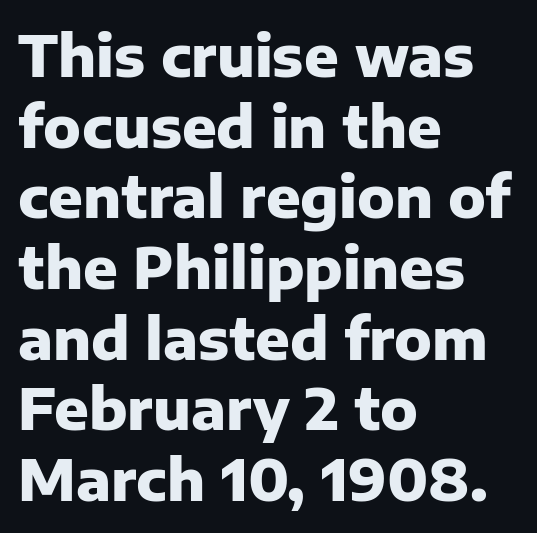
The image shows 57 px heavy sans-serif type, upright; set left-aligned, line spacing 1.24x, normal letter spacing, not underlined; low stroke contrast and a medium x-height.
